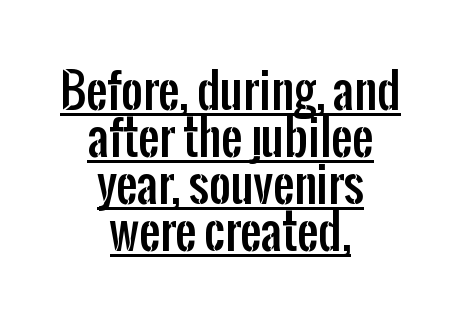
Note: no serifs on the glyphs. Successive baselines arrive quickly, one right under another. The lettering stays uniformly vertical, giving the passage a roman look. These lines are rendered in a variable-pitch font. Looks like someone drew a line under every word here. The gaps between neighbouring characters are ordinary and unremarkable.
